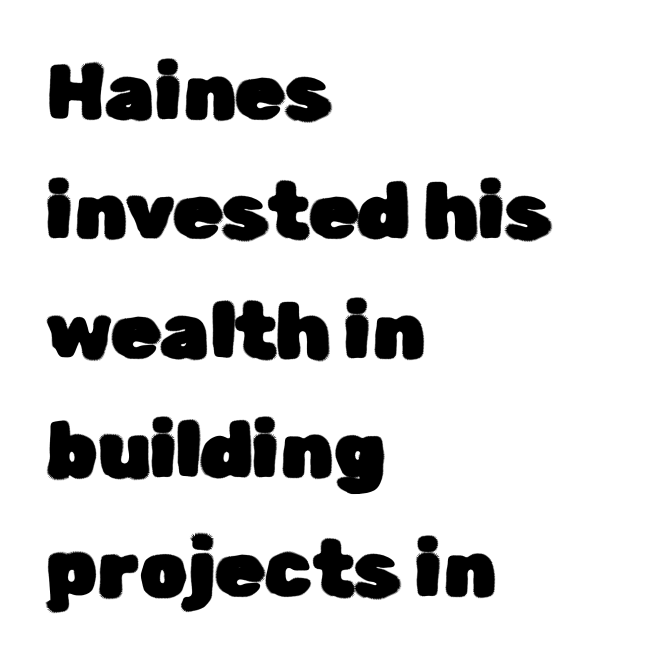
Q: Is the text italic (slanted)? A: No, it is upright.
Q: Is the typeface a serif or a sans-serif typeface? A: Sans-serif.
Q: Is the text underlined? A: No.
Q: How is the paragraph aligned? A: Left-aligned.
Q: Is the spacing between letters normal or unusually wide? A: Normal.
Q: Is the spacing between lines tight, normal or loose? A: Normal.
Q: Width (condensed, normal, or wide)? A: Normal.
Q: Stroke contrast? A: Low.
Q: x-height? A: Medium.
Q: Monospaced? A: No.
